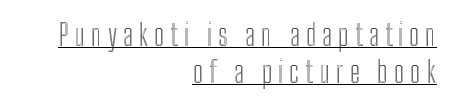
Q: Is the text italic (slanted)? A: No, it is upright.
Q: Is the text underlined? A: Yes.
Q: How is the paragraph aligned? A: Right-aligned.
Q: Is the spacing between letters normal or unusually wide? A: Unusually wide.
Q: Is the spacing between lines tight, normal or loose? A: Normal.
Q: Width (condensed, normal, or wide)? A: Condensed.
Q: x-height? A: Medium.
Q: Monospaced? A: No.
